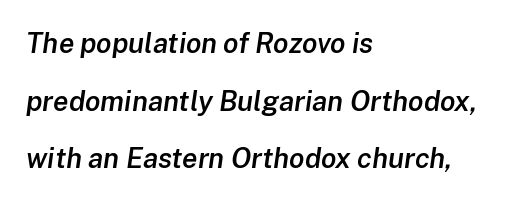
Q: Is the text bold? A: Semi-bold.
Q: Is the text italic (slanted)? A: Yes, it leans right by about 8 degrees.
Q: Is the text underlined? A: No.
Q: How is the paragraph aligned? A: Left-aligned.
Q: Is the spacing between letters normal or unusually wide? A: Normal.
Q: Is the spacing between lines tight, normal or loose? A: Loose.
Q: Width (condensed, normal, or wide)? A: Normal.
Q: Stroke contrast? A: Low.
Q: x-height? A: Medium.
Q: Monospaced? A: No.
